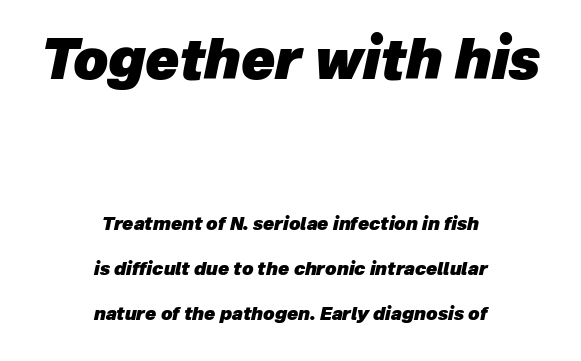
{"italic": "yes", "lean": "right", "slant_degrees": 12, "bold": "yes", "weight": "heavy", "width": "normal", "stroke_contrast": "low", "x_height": "medium", "monospaced": "no", "underline": "no", "align": "center", "line_spacing": "loose", "line_spacing_ratio": 2.48, "letter_spacing": "normal", "letter_spacing_em": 0.0, "larger_block": "first", "size_ratio": 3.06, "glyph_px": 55}
